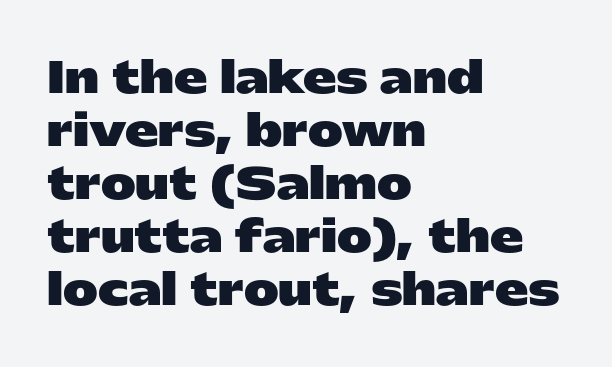
{"serif": "no", "italic": "no", "bold": "yes", "weight": "heavy", "width": "wide", "stroke_contrast": "low", "x_height": "medium", "monospaced": "no", "underline": "no", "align": "left", "line_spacing": "normal", "line_spacing_ratio": 1.26, "letter_spacing": "normal", "letter_spacing_em": 0.0, "glyph_px": 42}
